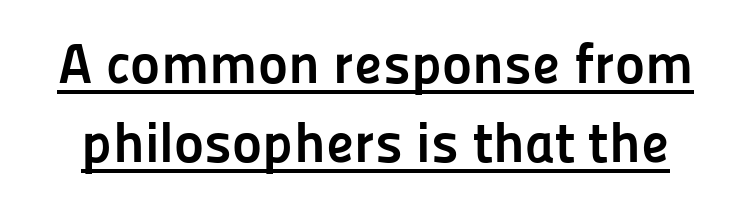
The image shows 57 px semibold sans-serif type, upright; set normal line spacing (1.39x), normal letter spacing, underlined; low stroke contrast and a medium x-height.
